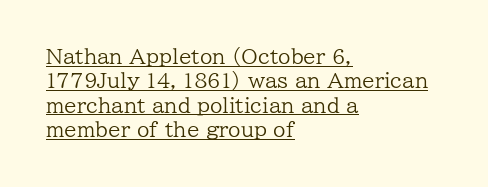
Q: Is the text bold? A: No.
Q: Is the text italic (slanted)? A: No, it is upright.
Q: Is the text underlined? A: Yes.
Q: How is the paragraph aligned? A: Left-aligned.
Q: Is the spacing between letters normal or unusually wide? A: Normal.
